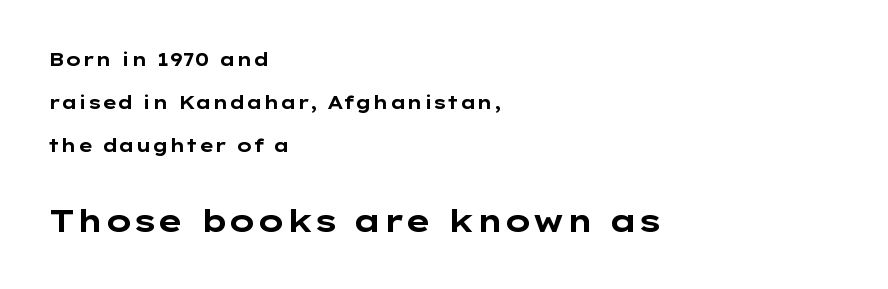
Q: Is the text bold? A: Yes.
Q: Is the text italic (slanted)? A: No, it is upright.
Q: Is the typeface a serif or a sans-serif typeface? A: Sans-serif.
Q: Is the text underlined? A: No.
Q: How is the paragraph aligned? A: Left-aligned.
Q: Is the spacing between letters normal or unusually wide? A: Normal.
Q: Is the spacing between lines tight, normal or loose? A: Loose.
Q: Which block of text is set in a larger size, the first (top) or the second (bottom)? A: The second (bottom) one.
Q: Width (condensed, normal, or wide)? A: Wide.
Q: Stroke contrast? A: Low.
Q: x-height? A: Medium.
Q: Monospaced? A: No.
